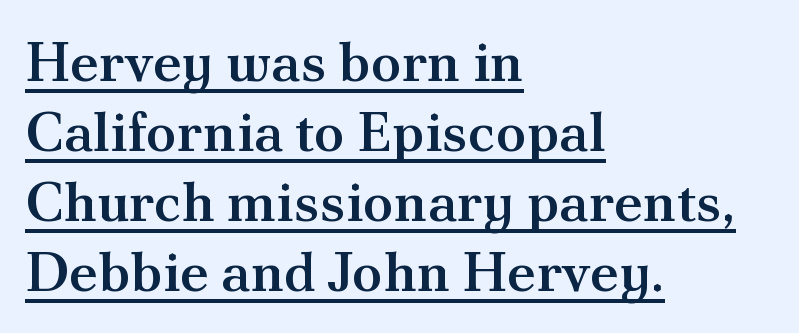
The image shows 56 px semibold serif type, upright; set left-aligned, normal line spacing (1.25x), normal letter spacing, underlined; medium stroke contrast and a small x-height.
